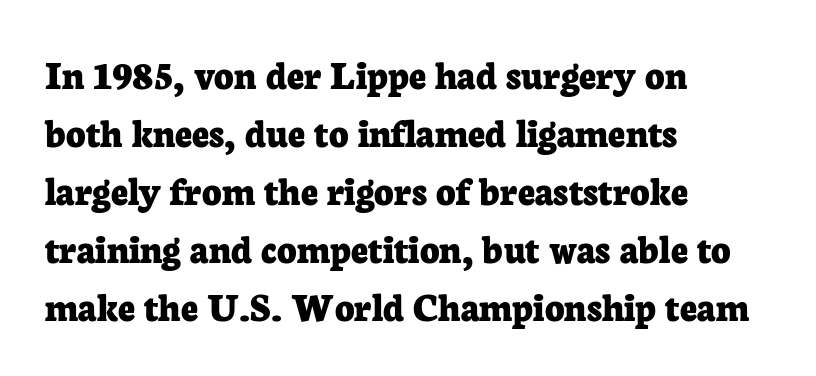
The image shows 42 px bold serif type, upright; set left-aligned, normal line spacing (1.38x), normal letter spacing, not underlined; low stroke contrast and a medium x-height.
